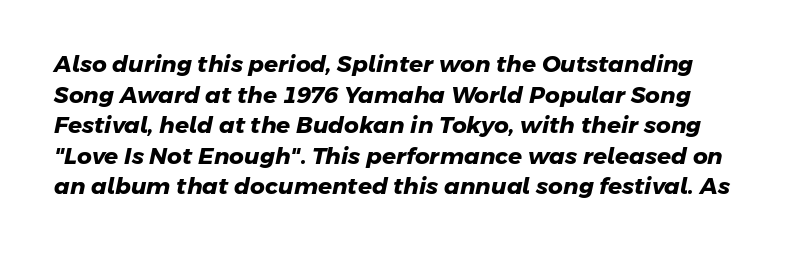
Q: Is the text bold? A: Yes.
Q: Is the text underlined? A: No.
Q: Is the spacing between letters normal or unusually wide? A: Normal.
Q: Is the spacing between lines tight, normal or loose? A: Normal.
